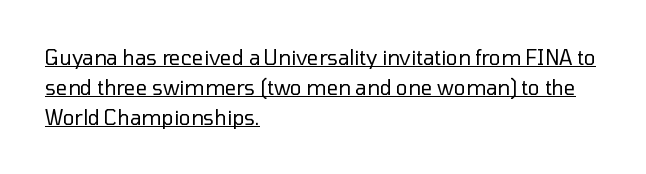
Q: Is the text bold? A: No.
Q: Is the text italic (slanted)? A: No, it is upright.
Q: Is the text underlined? A: Yes.
Q: How is the paragraph aligned? A: Left-aligned.
Q: Is the spacing between letters normal or unusually wide? A: Normal.
Q: Is the spacing between lines tight, normal or loose? A: Normal.
